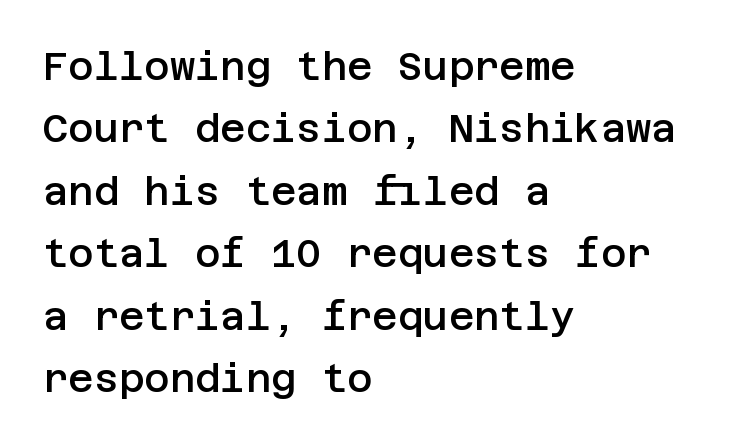
Q: Is the text bold? A: Semi-bold.
Q: Is the text italic (slanted)? A: No, it is upright.
Q: Is the typeface a serif or a sans-serif typeface? A: Sans-serif.
Q: Is the text underlined? A: No.
Q: How is the paragraph aligned? A: Left-aligned.
Q: Is the spacing between letters normal or unusually wide? A: Normal.
Q: Is the spacing between lines tight, normal or loose? A: Normal.
Q: Width (condensed, normal, or wide)? A: Normal.
Q: Stroke contrast? A: Low.
Q: x-height? A: Large.
